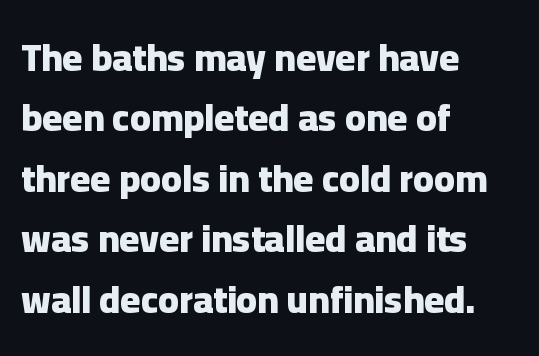
Q: Is the text bold? A: Yes.
Q: Is the text italic (slanted)? A: No, it is upright.
Q: Is the typeface a serif or a sans-serif typeface? A: Sans-serif.
Q: Is the text underlined? A: No.
Q: How is the paragraph aligned? A: Left-aligned.
Q: Is the spacing between letters normal or unusually wide? A: Normal.
Q: Is the spacing between lines tight, normal or loose? A: Normal.
Q: Width (condensed, normal, or wide)? A: Normal.
Q: Stroke contrast? A: Low.
Q: x-height? A: Medium.
Q: Monospaced? A: No.
